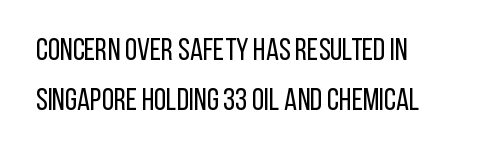
Q: Is the text bold? A: No.
Q: Is the text italic (slanted)? A: No, it is upright.
Q: Is the typeface a serif or a sans-serif typeface? A: Sans-serif.
Q: Is the text underlined? A: No.
Q: How is the paragraph aligned? A: Left-aligned.
Q: Is the spacing between letters normal or unusually wide? A: Normal.
Q: Is the spacing between lines tight, normal or loose? A: Normal.
Q: Width (condensed, normal, or wide)? A: Condensed.
Q: Stroke contrast? A: Low.
Q: x-height? A: Large.
Q: Monospaced? A: No.
